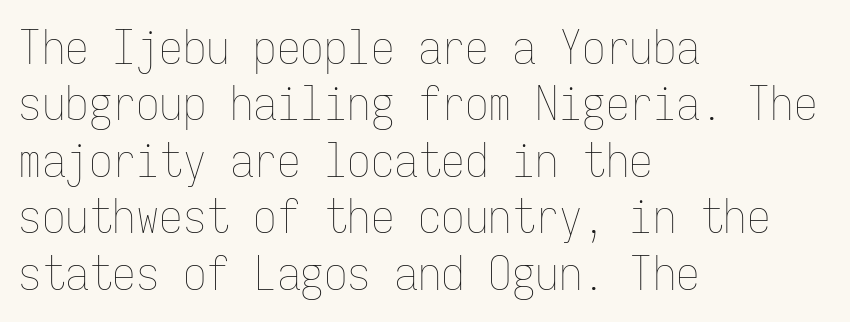
{"italic": "no", "bold": "no", "weight": "thin", "width": "condensed", "stroke_contrast": "low", "x_height": "medium", "monospaced": "yes", "underline": "no", "align": "left", "line_spacing_ratio": 1.2, "letter_spacing": "normal", "letter_spacing_em": 0.0, "glyph_px": 47}
